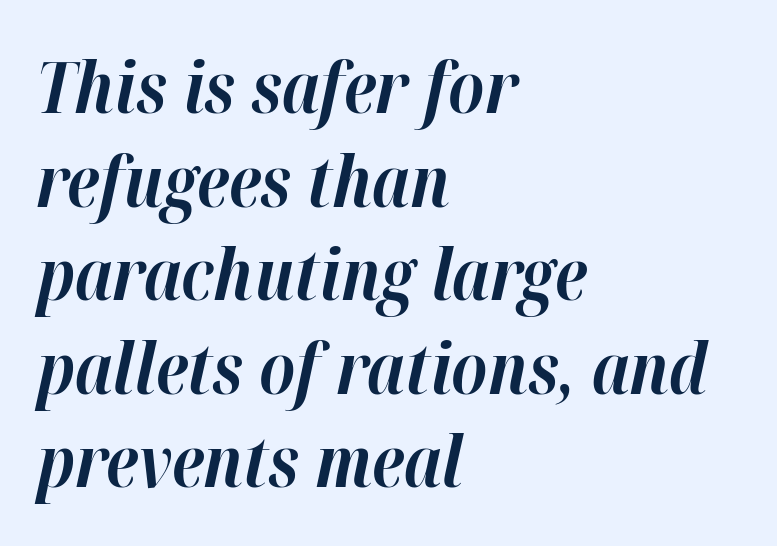
{"italic": "yes", "lean": "right", "slant_degrees": 12, "bold": "yes", "weight": "bold", "width": "normal", "stroke_contrast": "high", "x_height": "medium", "monospaced": "no", "underline": "no", "align": "left", "line_spacing": "normal", "line_spacing_ratio": 1.3, "letter_spacing": "normal", "letter_spacing_em": 0.0, "glyph_px": 72}
